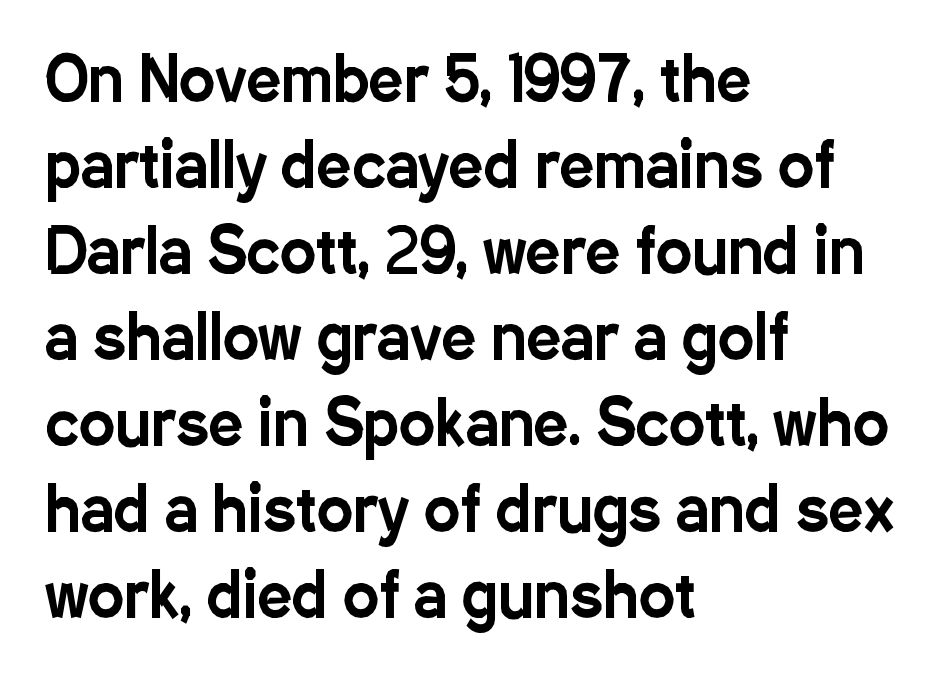
{"serif": "no", "italic": "no", "width": "condensed", "stroke_contrast": "low", "x_height": "medium", "monospaced": "no", "underline": "no", "align": "left", "line_spacing": "normal", "line_spacing_ratio": 1.41, "letter_spacing": "normal", "letter_spacing_em": 0.0, "glyph_px": 61}
